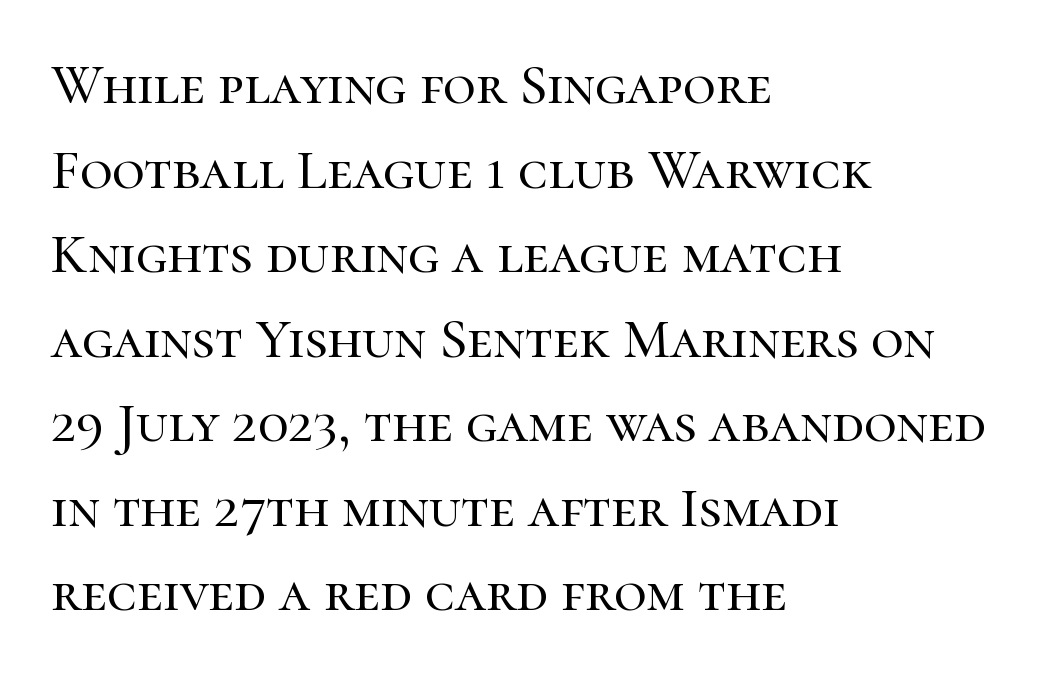
One-word summary of the alignment: left. This sample has the flowing, uneven cadence of proportional lettering. Tracking here is standard; glyphs follow each other at the usual distance. The line-height multiplier appears to be the usual default. This sample uses an upright cut, with every glyph sitting square on the baseline.
